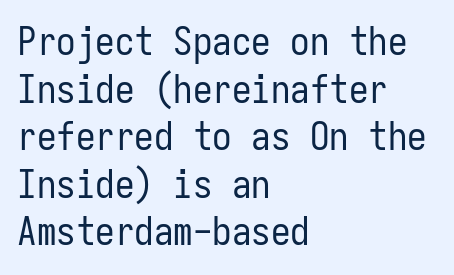
What kind of face is this? One without serifs — a sans. The weight tops out at a normal text grade. If you drew a ruler down the left edge, every line would touch it. This sample uses plain, unmodified letter spacing.
